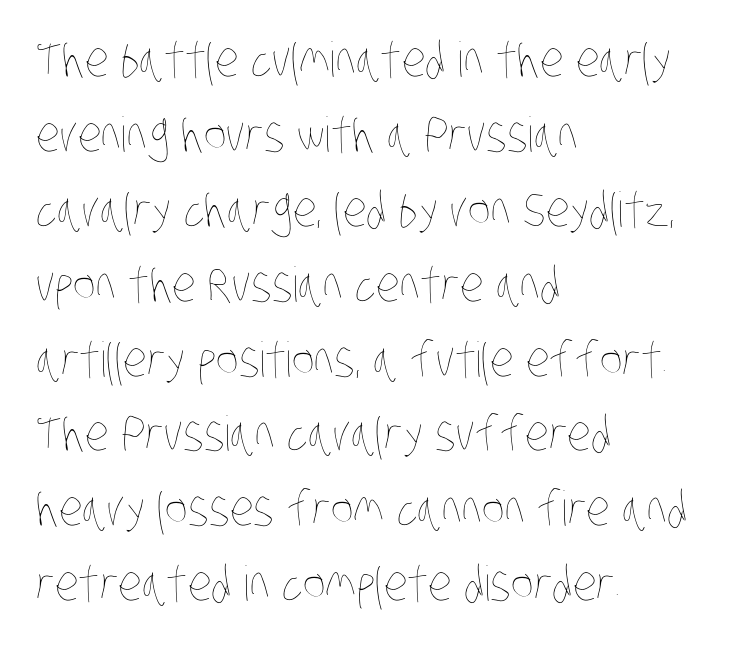
Q: Is the text bold? A: No.
Q: Is the text underlined? A: No.
Q: How is the paragraph aligned? A: Left-aligned.
Q: Is the spacing between letters normal or unusually wide? A: Normal.
Q: Is the spacing between lines tight, normal or loose? A: Normal.
Q: Width (condensed, normal, or wide)? A: Condensed.
Q: Stroke contrast? A: Low.
Q: x-height? A: Large.
Q: Monospaced? A: No.
